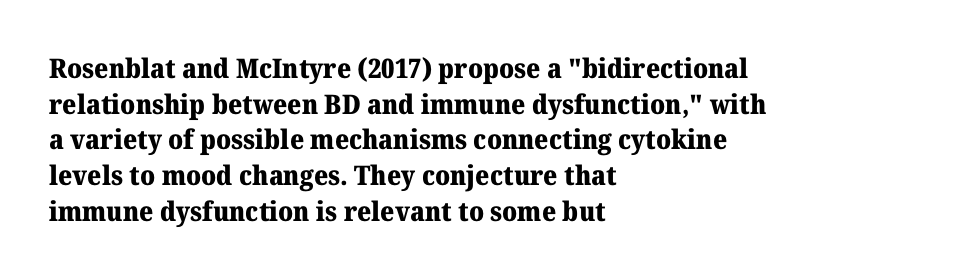
The image shows 27 px bold type, upright; set left-aligned, normal line spacing (1.32x), normal letter spacing, not underlined.
